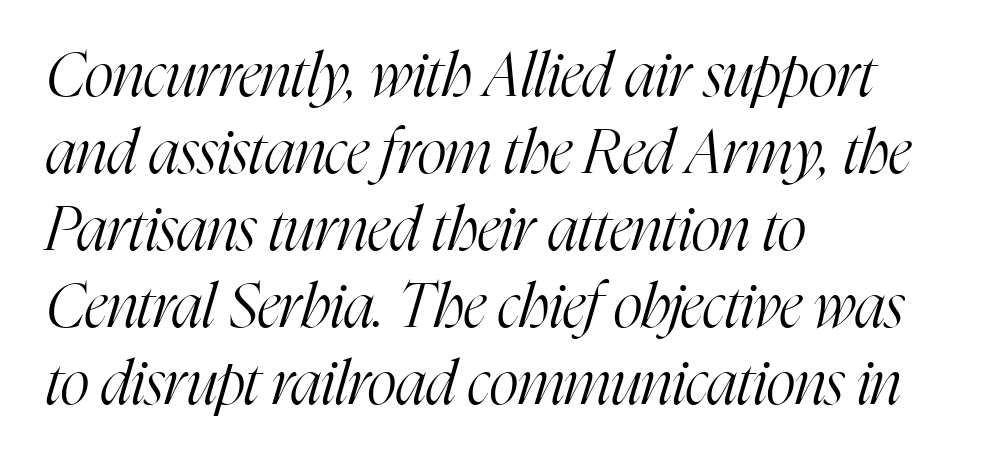
Q: Is the text bold? A: No.
Q: Is the text italic (slanted)? A: Yes, it leans right by about 16 degrees.
Q: Is the typeface a serif or a sans-serif typeface? A: Serif.
Q: Is the text underlined? A: No.
Q: How is the paragraph aligned? A: Left-aligned.
Q: Is the spacing between letters normal or unusually wide? A: Normal.
Q: Width (condensed, normal, or wide)? A: Condensed.
Q: Stroke contrast? A: High.
Q: x-height? A: Medium.
Q: Monospaced? A: No.
